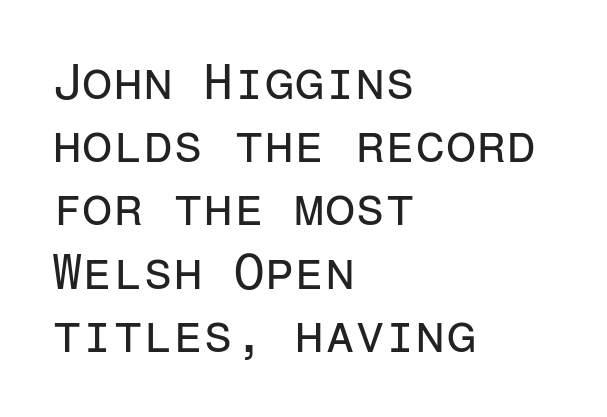
Q: Is the text bold? A: No.
Q: Is the text italic (slanted)? A: No, it is upright.
Q: Is the typeface a serif or a sans-serif typeface? A: Sans-serif.
Q: Is the text underlined? A: No.
Q: How is the paragraph aligned? A: Left-aligned.
Q: Is the spacing between letters normal or unusually wide? A: Normal.
Q: Is the spacing between lines tight, normal or loose? A: Normal.
Q: Width (condensed, normal, or wide)? A: Normal.
Q: Stroke contrast? A: Low.
Q: x-height? A: Medium.
Q: Monospaced? A: Yes.
